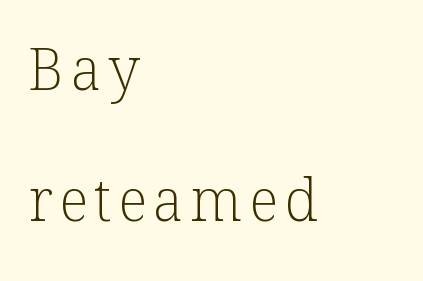
The image shows 58 px light serif type, upright; set left-aligned, loose line spacing (2.26x), not underlined; low stroke contrast and a medium x-height.
